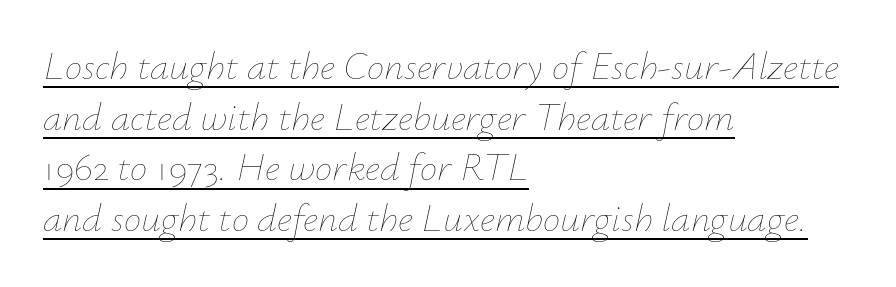
Q: Is the text bold? A: No.
Q: Is the text italic (slanted)? A: Yes, it leans right by about 12 degrees.
Q: Is the text underlined? A: Yes.
Q: How is the paragraph aligned? A: Left-aligned.
Q: Is the spacing between letters normal or unusually wide? A: Normal.
Q: Is the spacing between lines tight, normal or loose? A: Normal.
Q: Width (condensed, normal, or wide)? A: Normal.
Q: Stroke contrast? A: Low.
Q: x-height? A: Small.
Q: Monospaced? A: No.
